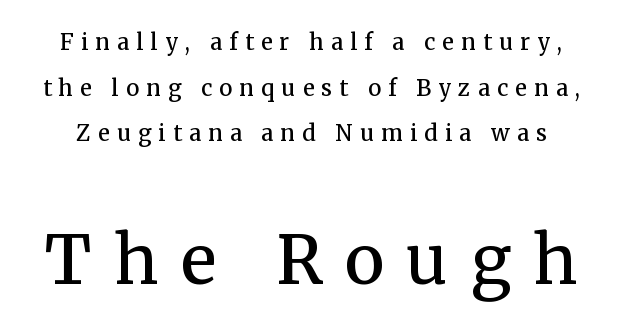
A roman cut, with each character standing at attention. The text was rendered using a seriffed face with decorative stroke endings. How are the letters spaced? Widely, with obvious added tracking. The face used here appears at its bigger size in the lower chunk. The passage shown is typed in a proportional face where columns would drift. The rendering uses a large line-height, opening up the rows.
